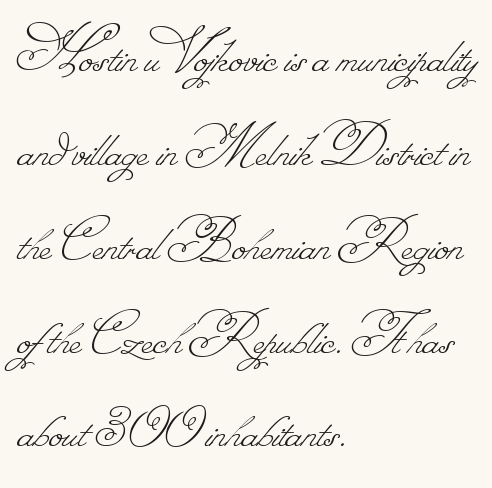
Students, note that the glyphs here touch the page at normal intervals. In terms of leading, this rendering sits right in the middle. The typesetting does not lean heavy: it is not bold. Does the copy run flush right? No — it runs flush left. Character widths vary here, with narrow letters taking less room than wide ones. Check the space under the baseline: it is left empty.
